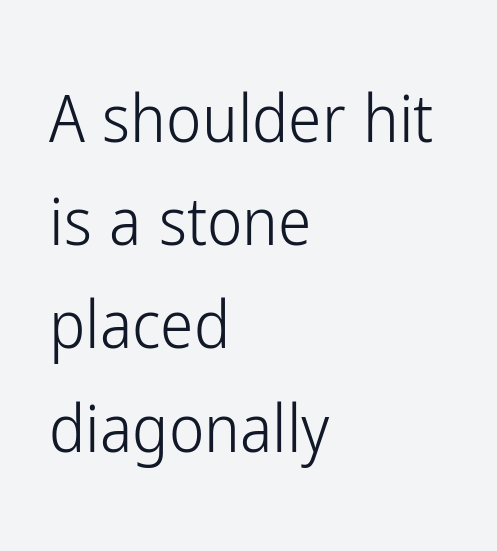
Style check: upright. This sample has the flowing, uneven cadence of proportional lettering. This reads as an unemphasized weight, regular at the heaviest. Which margin do the lines hug? The left one — the right edge is uneven.
